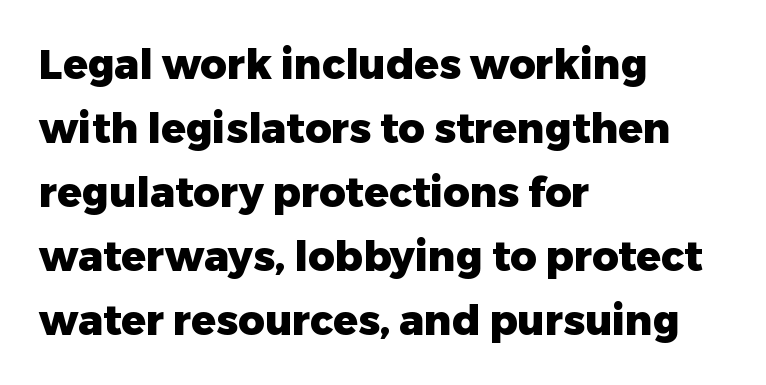
Does extra space separate the letters? No, they use regular spacing. The rendering uses a moderate line-height, typical for paragraphs. In CSS terms this would be text-align: left. Decoration check: the copy has no underline. The face used here is proportionally spaced, like ordinary book or web type. Nothing sits at the stroke ends, so this counts as sans-serif.
